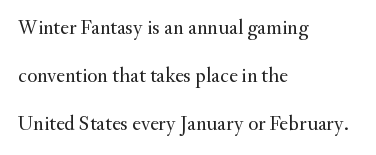
Q: Is the text bold? A: No.
Q: Is the text italic (slanted)? A: No, it is upright.
Q: Is the text underlined? A: No.
Q: How is the paragraph aligned? A: Left-aligned.
Q: Is the spacing between letters normal or unusually wide? A: Normal.
Q: Is the spacing between lines tight, normal or loose? A: Loose.
